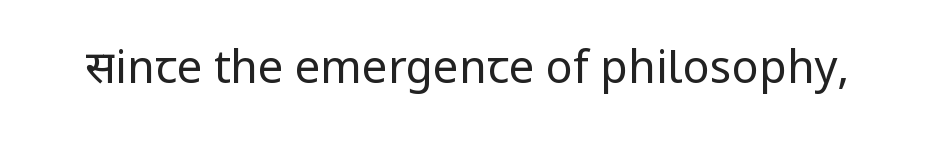
The image shows 45 px regular-weight sans-serif type, upright; set normal letter spacing, not underlined; low stroke contrast and a medium x-height.
